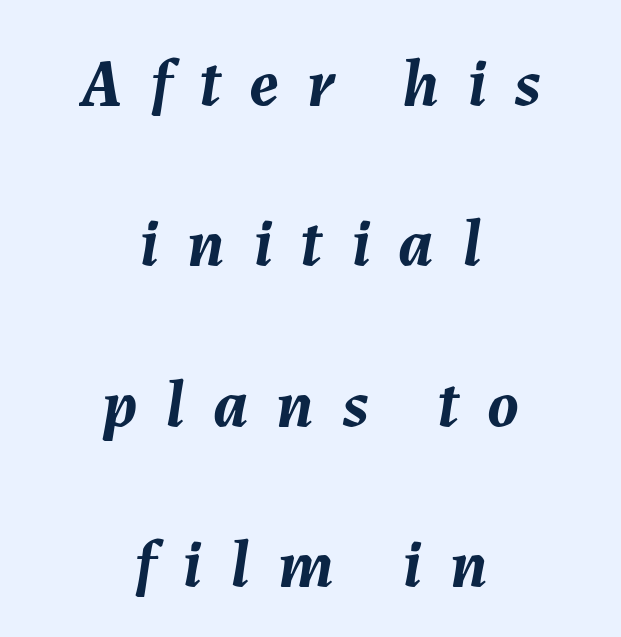
{"italic": "yes", "lean": "right", "slant_degrees": 7, "bold": "yes", "weight": "semibold", "width": "normal", "stroke_contrast": "medium", "x_height": "medium", "monospaced": "no", "underline": "no", "align": "center", "line_spacing": "loose", "line_spacing_ratio": 2.36, "letter_spacing": "wide", "letter_spacing_em": 0.41, "glyph_px": 68}
